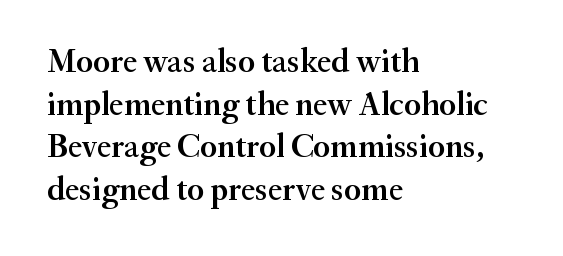
The image shows 33 px semibold serif type, upright; set left-aligned, normal line spacing (1.29x), normal letter spacing, not underlined; medium stroke contrast and a small x-height.
